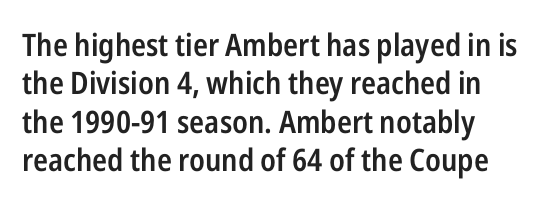
{"serif": "no", "italic": "no", "bold": "semi", "weight": "semibold", "width": "condensed", "stroke_contrast": "low", "x_height": "medium", "monospaced": "no", "underline": "no", "line_spacing_ratio": 1.24, "letter_spacing": "normal", "letter_spacing_em": 0.0, "glyph_px": 31}
